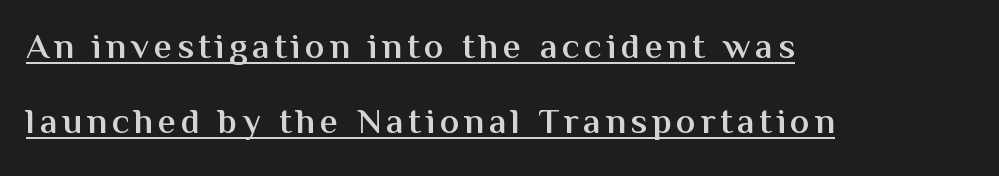
The image shows 36 px semibold sans-serif type, upright; set left-aligned, loose line spacing (2.09x), underlined; medium stroke contrast and a medium x-height.
